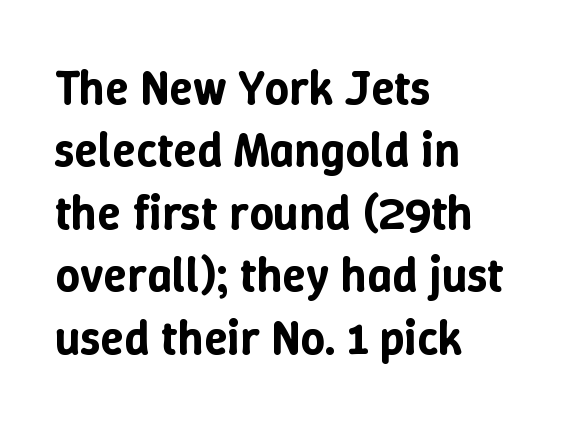
Teacher's note: observe the even left margin — that is flush-left alignment. Nobody touched the tracking dial on this one. What's the leading like? Ordinary, nothing unusual. The passage shown is typed in a proportional face where columns would drift. The lettering holds an erect, upright posture throughout.
